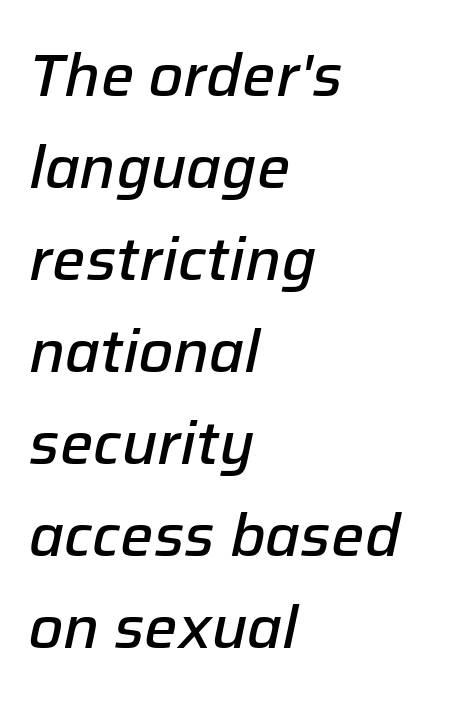
{"italic": "yes", "lean": "right", "slant_degrees": 12, "bold": "semi", "weight": "semibold", "width": "normal", "stroke_contrast": "low", "x_height": "medium", "monospaced": "no", "underline": "no", "align": "left", "line_spacing": "normal", "line_spacing_ratio": 1.56, "letter_spacing": "normal", "letter_spacing_em": 0.0, "glyph_px": 59}
